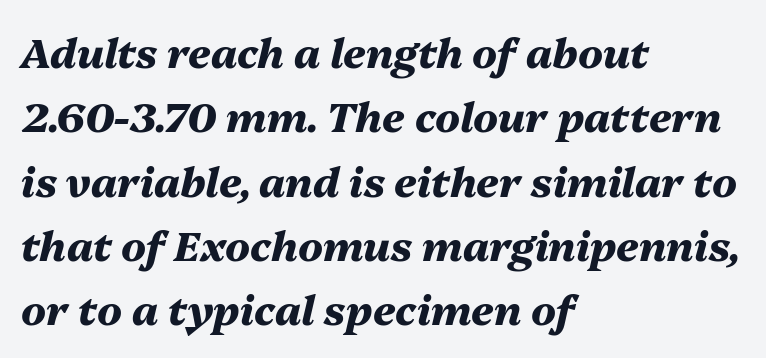
The image shows 41 px heavy type, italic (leaning right); set left-aligned, normal line spacing (1.57x), normal letter spacing, not underlined; medium stroke contrast and a medium x-height.
